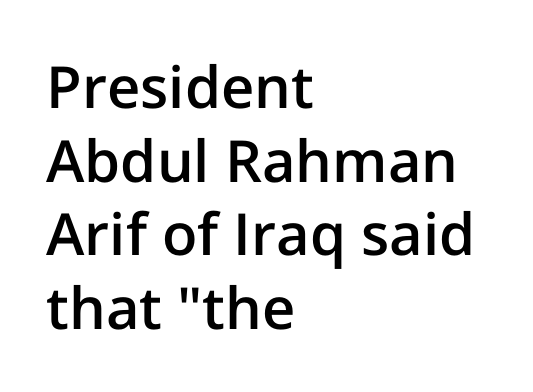
{"serif": "no", "italic": "no", "bold": "semi", "weight": "semibold", "width": "normal", "stroke_contrast": "low", "x_height": "medium", "monospaced": "no", "underline": "no", "align": "left", "line_spacing": "normal", "line_spacing_ratio": 1.27, "letter_spacing": "normal", "letter_spacing_em": 0.0, "glyph_px": 58}
